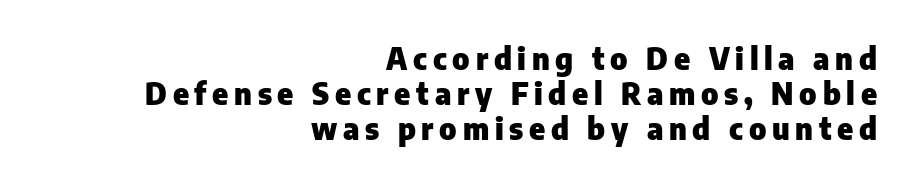
The letters advance in unequal steps, a hallmark of proportional type. The font's upright variant was chosen for this text. The passage shown is typeset with a sans-serif family. The lines in this sample share a right terminus and differ only in where they begin. A full-strength bold gives these letters their thick strokes. No word sits above an underline.
